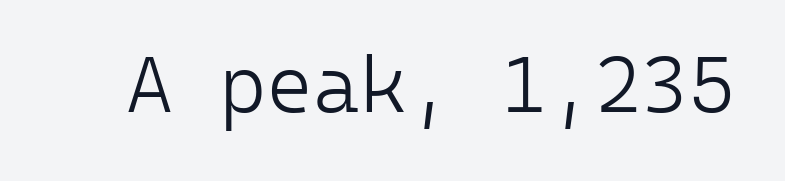
Q: Is the text bold? A: No.
Q: Is the text italic (slanted)? A: No, it is upright.
Q: Is the typeface a serif or a sans-serif typeface? A: Sans-serif.
Q: Is the text underlined? A: No.
Q: Is the spacing between letters normal or unusually wide? A: Normal.
Q: Width (condensed, normal, or wide)? A: Normal.
Q: Stroke contrast? A: Low.
Q: x-height? A: Medium.
Q: Monospaced? A: Yes.
